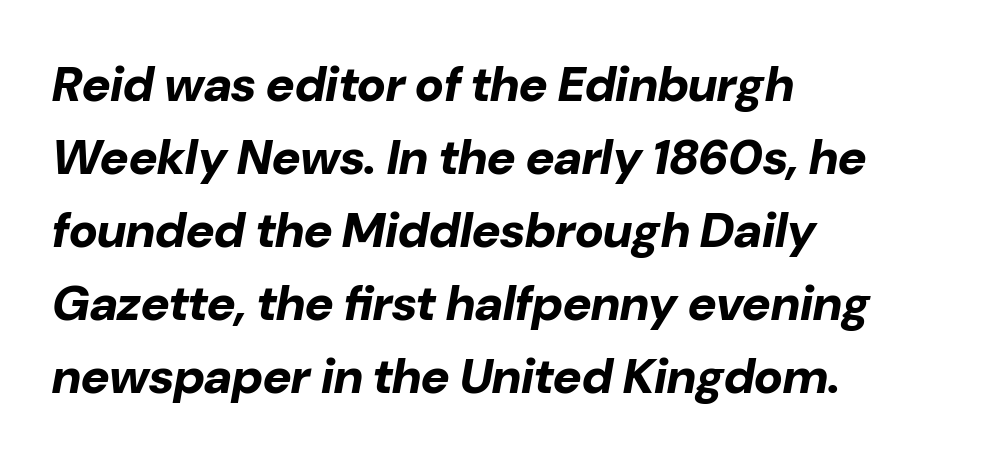
The glyphs look as if they've been sheared to an angle. A bare baseline throughout the passage. Spacing verdict: proportional, widths tailored to each character. These lines sit exactly where default settings would place them. Here the glyphs are tracked normally, forming tight word shapes. In CSS terms this would be text-align: left.
